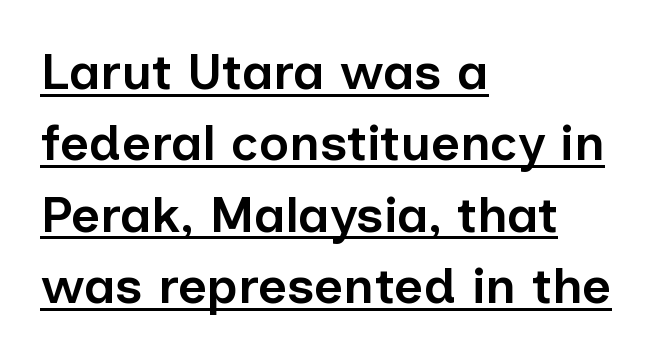
Q: Is the text bold? A: Semi-bold.
Q: Is the text italic (slanted)? A: No, it is upright.
Q: Is the typeface a serif or a sans-serif typeface? A: Sans-serif.
Q: Is the text underlined? A: Yes.
Q: How is the paragraph aligned? A: Left-aligned.
Q: Is the spacing between letters normal or unusually wide? A: Normal.
Q: Is the spacing between lines tight, normal or loose? A: Normal.
Q: Width (condensed, normal, or wide)? A: Normal.
Q: Stroke contrast? A: Low.
Q: x-height? A: Medium.
Q: Monospaced? A: No.
